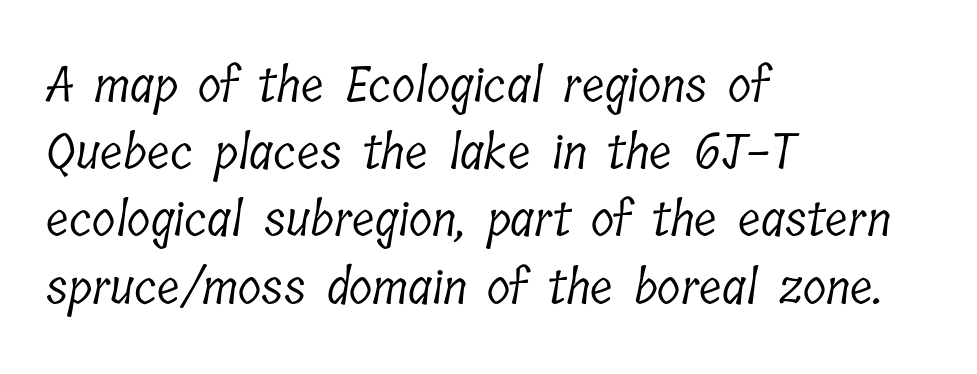
{"serif": "yes", "bold": "no", "weight": "light", "width": "condensed", "stroke_contrast": "low", "x_height": "medium", "monospaced": "no", "underline": "no", "align": "left", "line_spacing": "normal", "line_spacing_ratio": 1.4, "letter_spacing": "normal", "letter_spacing_em": 0.0, "glyph_px": 48}
